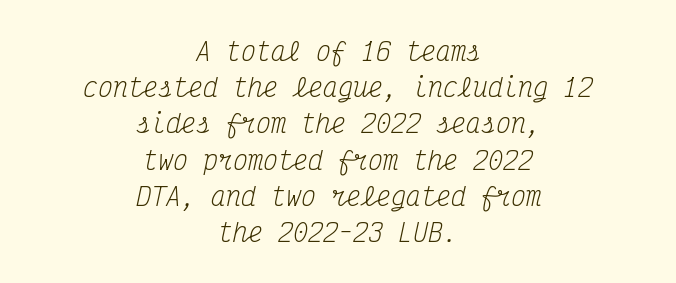
{"italic": "yes", "lean": "right", "slant_degrees": 12, "bold": "no", "underline": "no", "align": "center", "line_spacing": "normal", "line_spacing_ratio": 1.45, "letter_spacing": "normal", "letter_spacing_em": 0.0, "glyph_px": 25}
